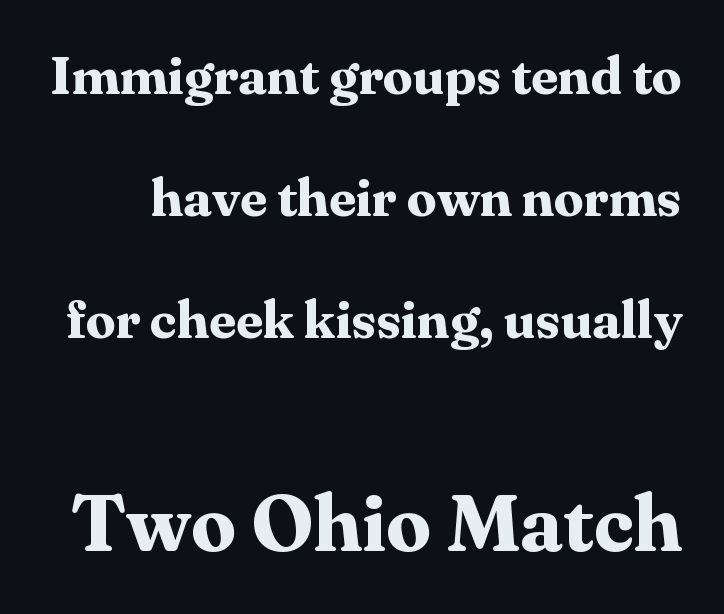
Q: Is the text bold? A: Yes.
Q: Is the text italic (slanted)? A: No, it is upright.
Q: Is the typeface a serif or a sans-serif typeface? A: Serif.
Q: Is the text underlined? A: No.
Q: Is the spacing between letters normal or unusually wide? A: Normal.
Q: Is the spacing between lines tight, normal or loose? A: Loose.
Q: Which block of text is set in a larger size, the first (top) or the second (bottom)? A: The second (bottom) one.
Q: Width (condensed, normal, or wide)? A: Normal.
Q: Stroke contrast? A: Medium.
Q: x-height? A: Medium.
Q: Monospaced? A: No.
